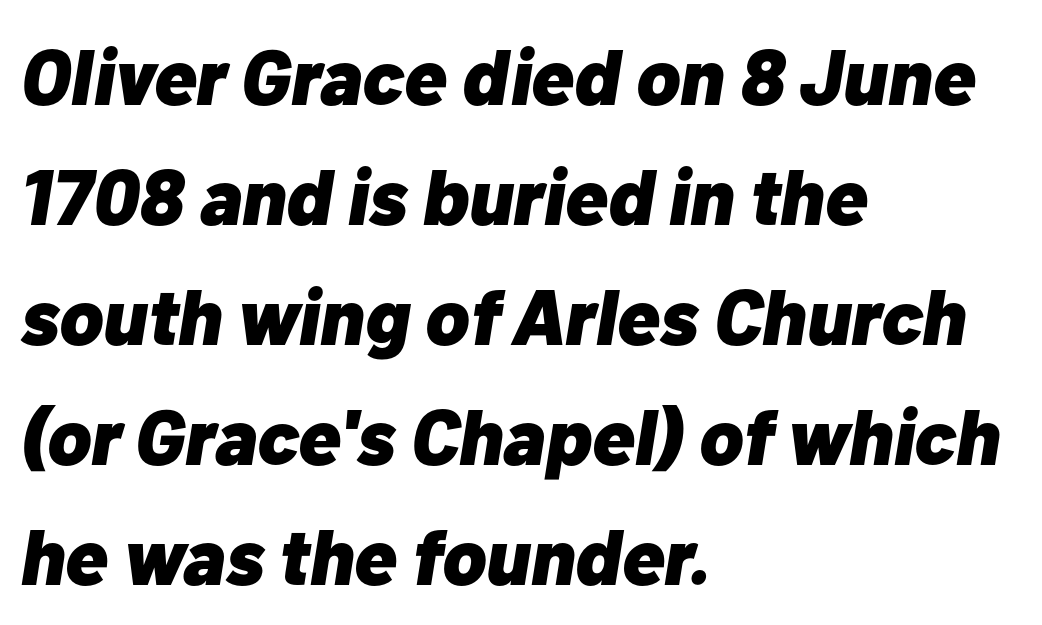
Summary of vertical rhythm: regular, with standard interline spacing. These lines are rendered in a variable-pitch font. Caption: multi-line text, flush left, ragged right. Characters are canted at an angle relative to the baseline's perpendicular. Type without underlining. Does extra space separate the letters? No, they use regular spacing.
